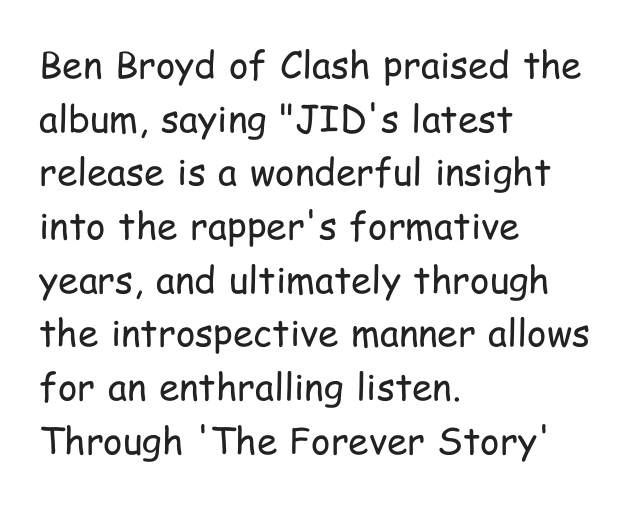
{"serif": "no", "italic": "no", "bold": "no", "weight": "regular", "width": "condensed", "stroke_contrast": "low", "x_height": "medium", "monospaced": "no", "underline": "no", "align": "left", "line_spacing": "normal", "line_spacing_ratio": 1.45, "letter_spacing": "normal", "letter_spacing_em": 0.0, "glyph_px": 37}
